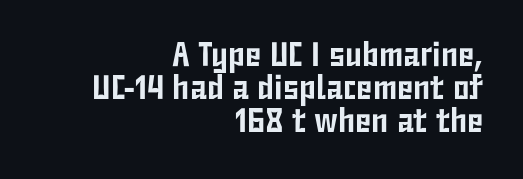
{"serif": "no", "italic": "no", "width": "condensed", "stroke_contrast": "low", "x_height": "medium", "monospaced": "no", "underline": "no", "align": "right", "line_spacing": "tight", "line_spacing_ratio": 0.97, "letter_spacing": "normal", "letter_spacing_em": 0.0, "glyph_px": 34}
